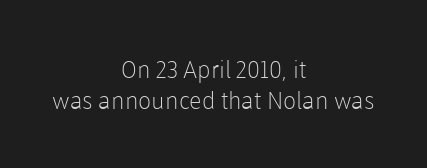
Q: Is the text bold? A: No.
Q: Is the text italic (slanted)? A: No, it is upright.
Q: Is the text underlined? A: No.
Q: How is the paragraph aligned? A: Centered.
Q: Is the spacing between letters normal or unusually wide? A: Normal.
Q: Is the spacing between lines tight, normal or loose? A: Normal.
